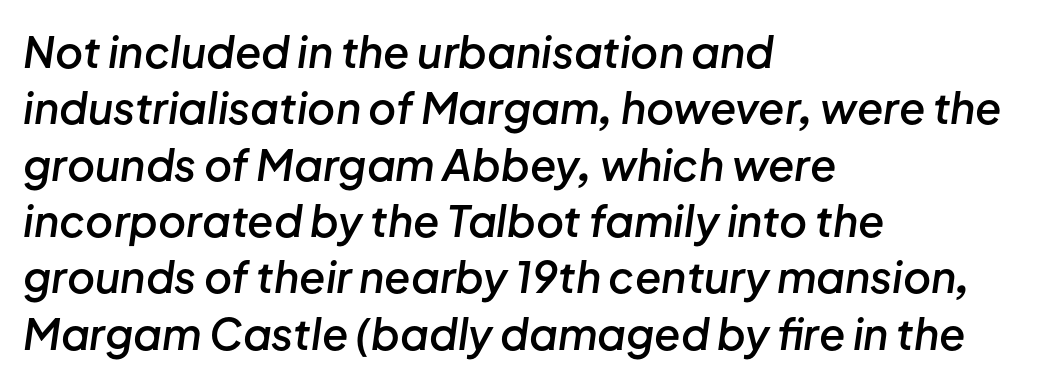
Q: Is the text bold? A: Semi-bold.
Q: Is the text italic (slanted)? A: Yes, it leans right by about 8 degrees.
Q: Is the text underlined? A: No.
Q: How is the paragraph aligned? A: Left-aligned.
Q: Is the spacing between letters normal or unusually wide? A: Normal.
Q: Is the spacing between lines tight, normal or loose? A: Normal.
Q: Width (condensed, normal, or wide)? A: Normal.
Q: Stroke contrast? A: Low.
Q: x-height? A: Medium.
Q: Monospaced? A: No.
